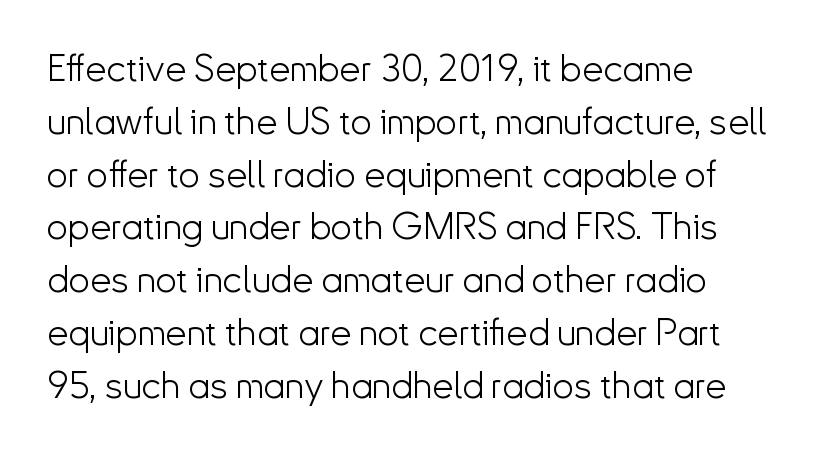
The image shows 38 px light sans-serif type, upright; set left-aligned, normal line spacing (1.39x), normal letter spacing, not underlined; low stroke contrast and a small x-height.
